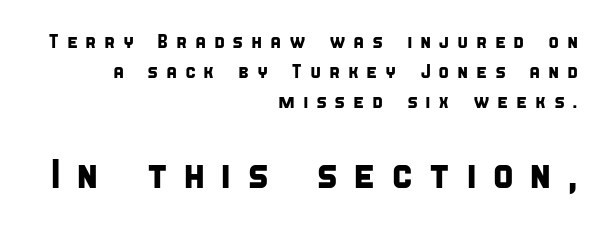
The image shows 40 px condensed sans-serif type; set right-aligned, normal line spacing (1.49x), unusually wide letter spacing (+0.37 em), not underlined; the second (bottom) block is 2.0x larger; low stroke contrast and a large x-height.
